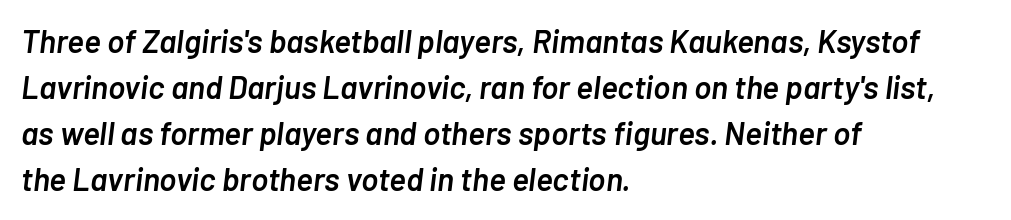
All the whitespace from short lines collects on the right. Emphasis-style slanted type is in use. The face used here is a semibold: visibly heavier than regular, lighter than bold. Underline: absent. The designer left line spacing at the default.
